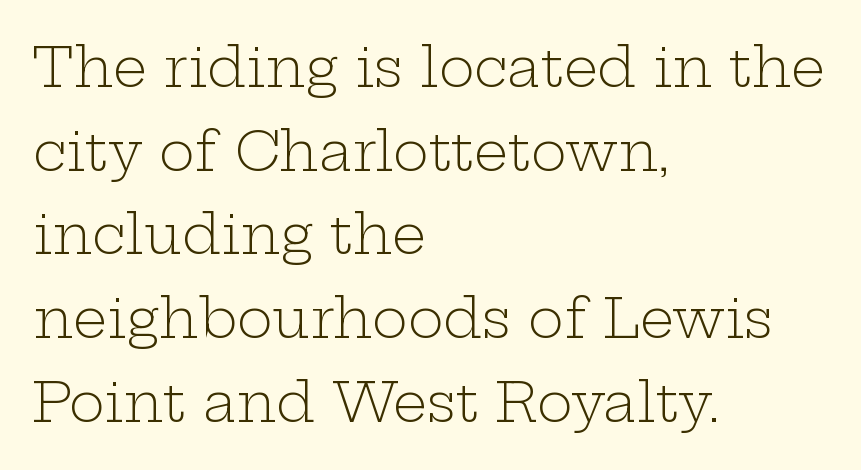
Students, note that the glyphs here touch the page at normal intervals. Caption: face not bold, strokes unweighted. Ordinary non-slanted type is in use. Vertically, the passage feels balanced, rows spaced as you'd expect.
